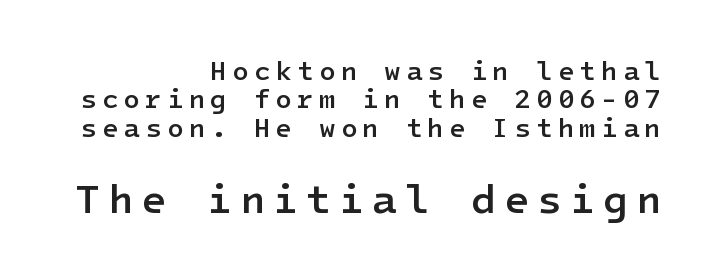
Q: Is the text bold? A: Semi-bold.
Q: Is the text italic (slanted)? A: No, it is upright.
Q: Is the typeface a serif or a sans-serif typeface? A: Sans-serif.
Q: Is the text underlined? A: No.
Q: How is the paragraph aligned? A: Right-aligned.
Q: Is the spacing between lines tight, normal or loose? A: Tight.
Q: Which block of text is set in a larger size, the first (top) or the second (bottom)? A: The second (bottom) one.
Q: Width (condensed, normal, or wide)? A: Normal.
Q: Stroke contrast? A: Low.
Q: x-height? A: Medium.
